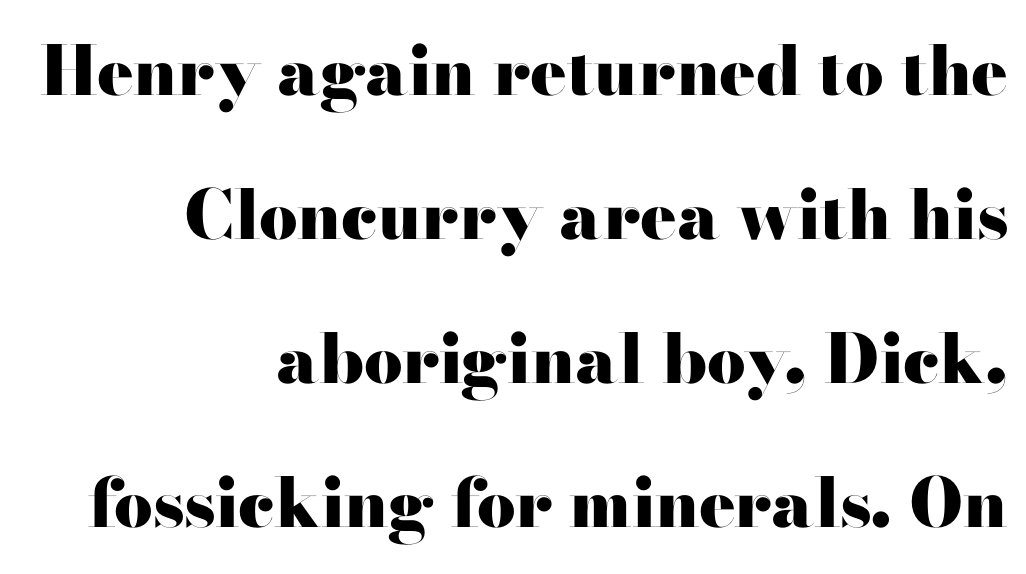
The image shows 68 px heavy, wide serif type, upright; set right-aligned, loose line spacing (2.12x), normal letter spacing, not underlined; high stroke contrast and a small x-height.
